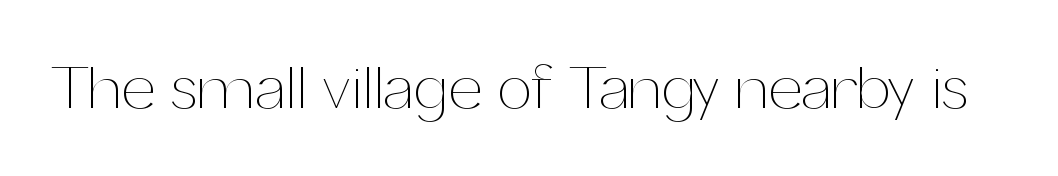
Do the letters lean? They stand straight. Ink coverage per letter is moderate at most. Is the letter spacing exaggerated? No — it looks like the ordinary default. The gap between lines stays unmarked. Is this a fixed-width face? No — the glyphs have proportional, varying widths.
